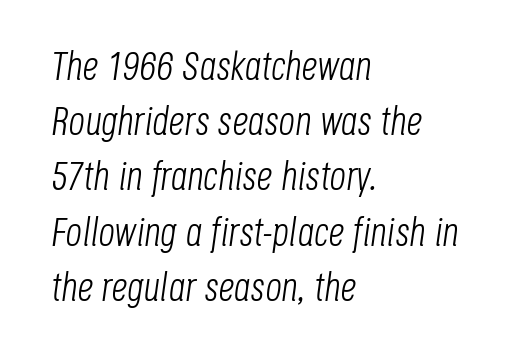
No letter is thick-stroked: the sample isn't bold. Compared with typical paragraphs, the rows here are spaced about the same. Character widths vary here, with narrow letters taking less room than wide ones. The space beneath each line is pristine and unruled. Words appear dense and cohesive because spacing is normal.
